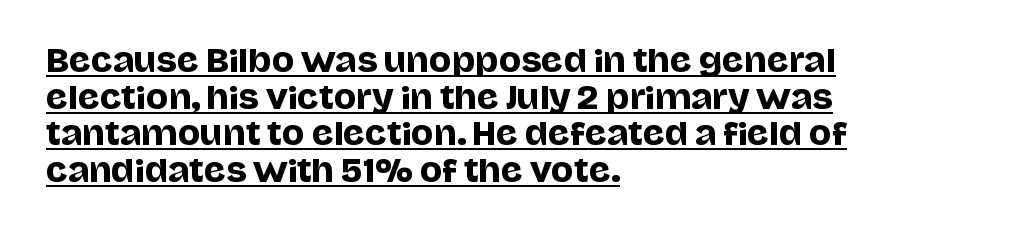
Q: Is the text italic (slanted)? A: No, it is upright.
Q: Is the typeface a serif or a sans-serif typeface? A: Sans-serif.
Q: Is the text underlined? A: Yes.
Q: How is the paragraph aligned? A: Left-aligned.
Q: Is the spacing between letters normal or unusually wide? A: Normal.
Q: Width (condensed, normal, or wide)? A: Normal.
Q: Stroke contrast? A: Low.
Q: x-height? A: Large.
Q: Monospaced? A: No.
